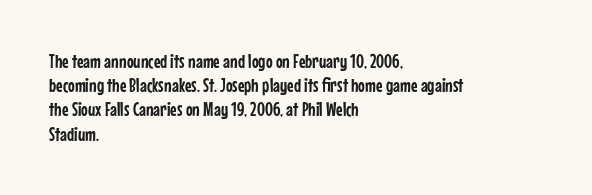
The image shows 20 px text type, upright; set left-aligned, line spacing 1.21x, normal letter spacing, not underlined.
